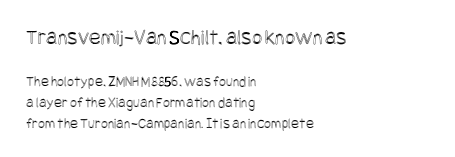
{"italic": "no", "underline": "no", "align": "left", "line_spacing": "normal", "line_spacing_ratio": 1.39, "letter_spacing": "normal", "letter_spacing_em": 0.0, "larger_block": "first", "size_ratio": 1.47, "glyph_px": 22}
